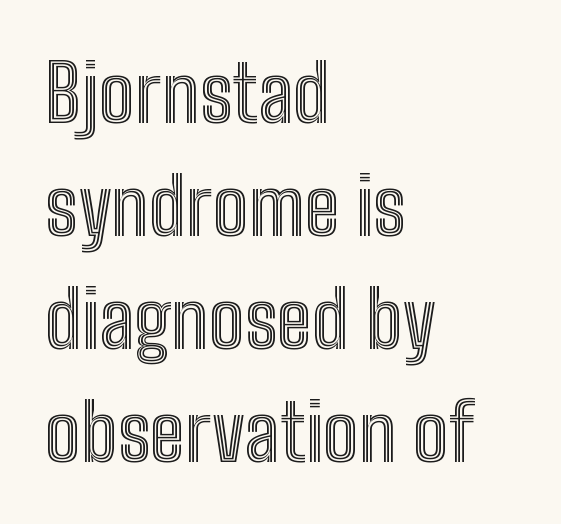
The face used here is proportionally spaced, like ordinary book or web type. Every row of glyphs begins at an identical x-position on the left. The passage shown has conventional tracking throughout. The leading is moderate, giving the passage an even texture. Nobody drew a line under any word here. Italic: no, the glyphs are upright roman.
